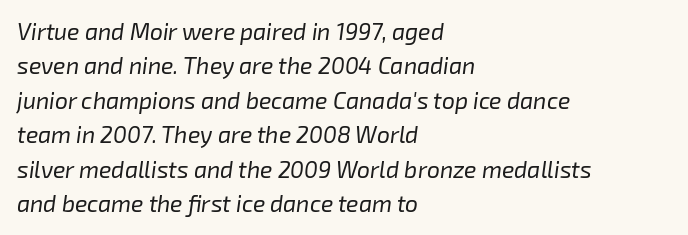
Each row of text sits above clean, open space. The glyphs look as if they've been sheared to an angle. The weight would be labelled regular, book, light, or lighter still. Here the glyphs are tracked normally, forming tight word shapes. The paragraph has a hard left edge and a soft right edge.
